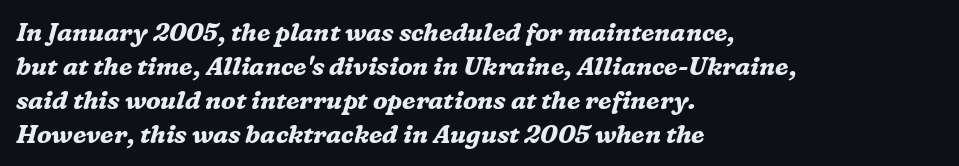
{"italic": "yes", "lean": "right", "slant_degrees": 16, "bold": "yes", "underline": "no", "align": "left", "line_spacing": "normal", "line_spacing_ratio": 1.36, "letter_spacing": "normal", "letter_spacing_em": 0.0, "glyph_px": 25}
